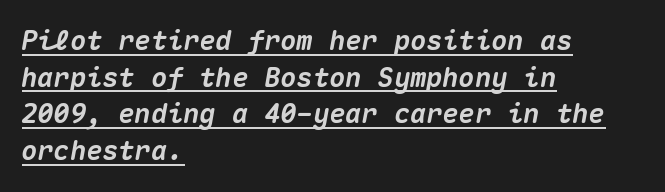
The image shows 27 px bold type, italic (leaning right); set left-aligned, normal line spacing (1.36x), normal letter spacing, underlined.
